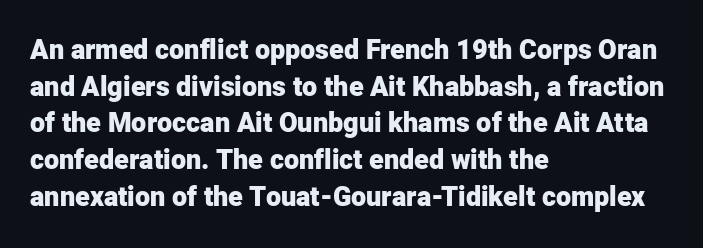
Casual observation: everything's shoved over to the left. Look at the tracking — it's just the regular setting, nothing added. The rendering uses a moderate line-height, typical for paragraphs. Decoration check: the copy has no underline. The face used here has the dense, thick strokes of a bold. The typography opts for an upright posture over an oblique one.
